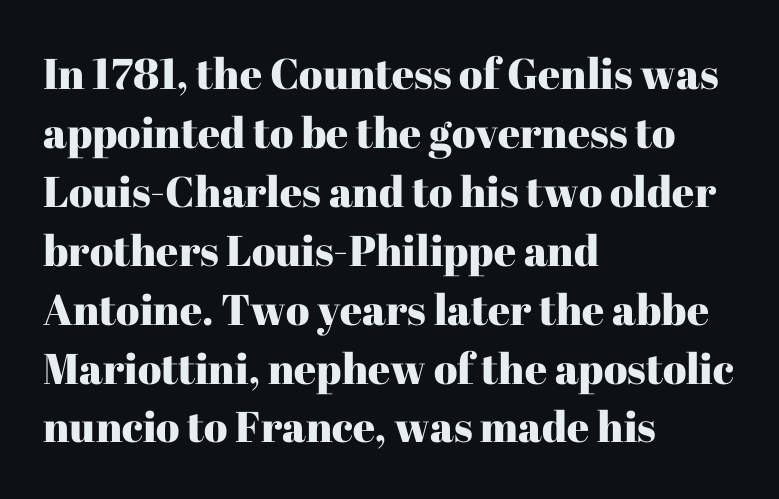
The image shows 43 px serif type, upright; set left-aligned, normal line spacing (1.37x), normal letter spacing, not underlined; high stroke contrast and a medium x-height.
